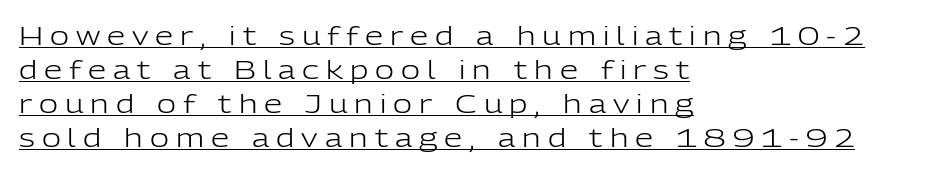
{"italic": "no", "bold": "no", "underline": "yes", "align": "left", "line_spacing": "normal", "line_spacing_ratio": 1.31, "letter_spacing": "wide", "letter_spacing_em": 0.27, "glyph_px": 26}
